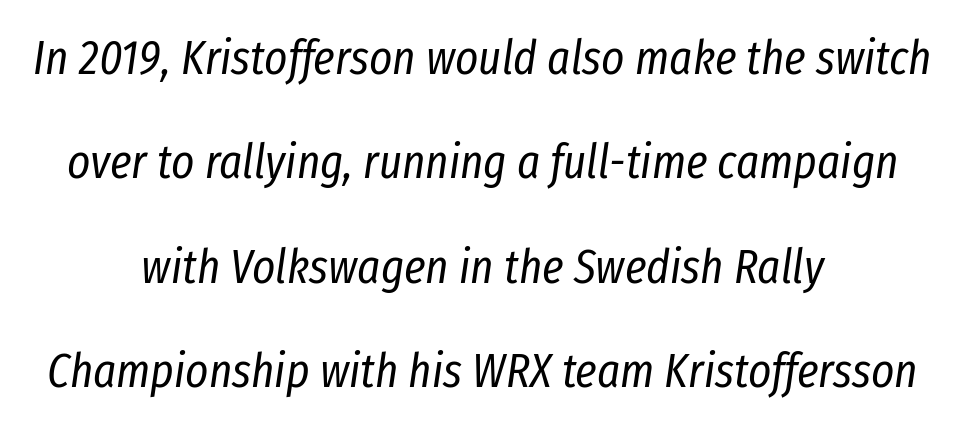
The lines are quadded center. Note the varied advance widths — an 'i' is clearly narrower than an 'm'. How are the letters spaced? Ordinarily, with no added tracking. Students, observe: this is what heavily led, spacious text looks like.
